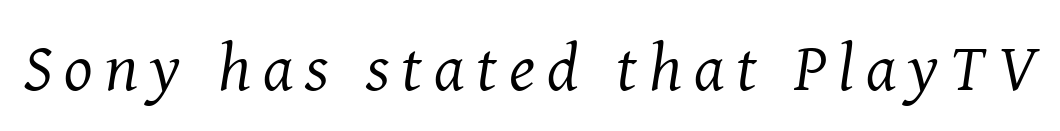
The image shows 67 px regular-weight serif type, italic (leaning right); set not underlined; medium stroke contrast and a medium x-height.
